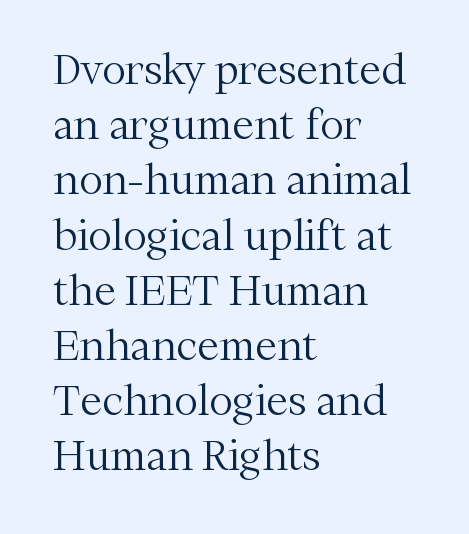
{"serif": "yes", "italic": "no", "bold": "no", "weight": "light", "width": "normal", "stroke_contrast": "medium", "x_height": "medium", "monospaced": "no", "underline": "no", "align": "left", "line_spacing": "normal", "line_spacing_ratio": 1.38, "letter_spacing": "normal", "letter_spacing_em": 0.0, "glyph_px": 40}
